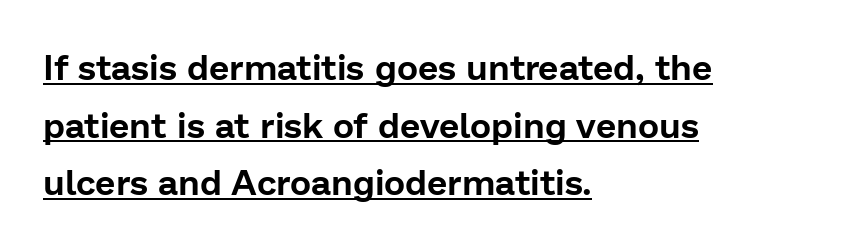
Q: Is the text italic (slanted)? A: No, it is upright.
Q: Is the typeface a serif or a sans-serif typeface? A: Sans-serif.
Q: Is the text underlined? A: Yes.
Q: How is the paragraph aligned? A: Left-aligned.
Q: Is the spacing between letters normal or unusually wide? A: Normal.
Q: Is the spacing between lines tight, normal or loose? A: Normal.
Q: Width (condensed, normal, or wide)? A: Normal.
Q: Stroke contrast? A: Low.
Q: x-height? A: Medium.
Q: Monospaced? A: No.
